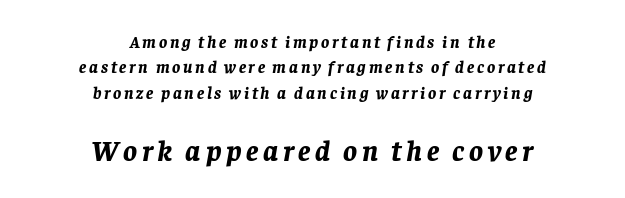
Q: Is the text bold? A: Yes.
Q: Is the text italic (slanted)? A: Yes, it leans right by about 8 degrees.
Q: Is the text underlined? A: No.
Q: How is the paragraph aligned? A: Centered.
Q: Is the spacing between lines tight, normal or loose? A: Normal.
Q: Which block of text is set in a larger size, the first (top) or the second (bottom)? A: The second (bottom) one.
Q: Width (condensed, normal, or wide)? A: Normal.
Q: Stroke contrast? A: Low.
Q: x-height? A: Large.
Q: Monospaced? A: No.
